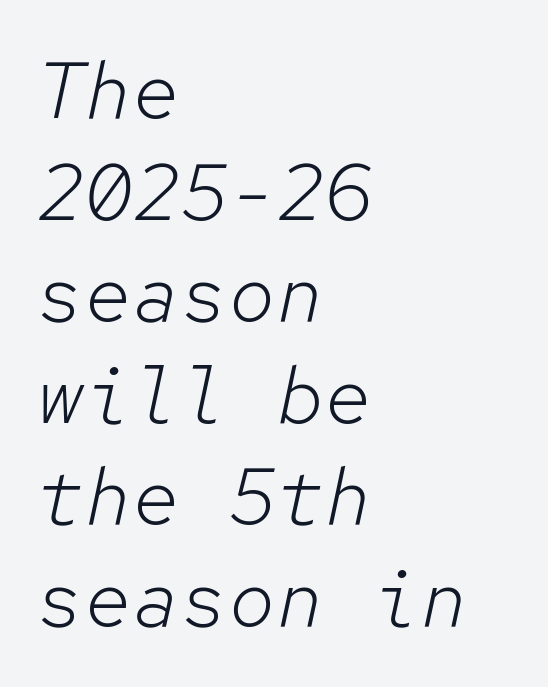
{"italic": "yes", "lean": "right", "slant_degrees": 12, "bold": "no", "weight": "light", "width": "normal", "stroke_contrast": "low", "x_height": "medium", "monospaced": "yes", "underline": "no", "align": "left", "line_spacing": "normal", "line_spacing_ratio": 1.27, "letter_spacing": "normal", "letter_spacing_em": 0.0, "glyph_px": 80}
